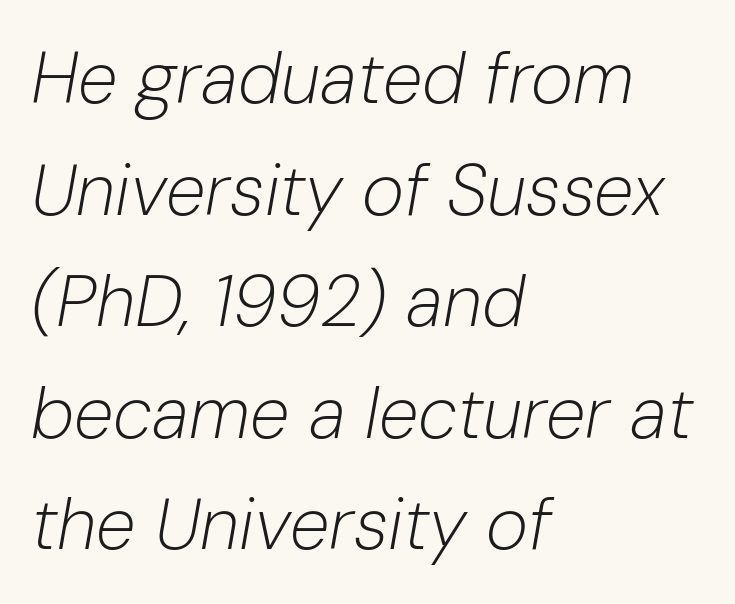
{"italic": "yes", "lean": "right", "slant_degrees": 10, "bold": "no", "weight": "light", "width": "normal", "stroke_contrast": "low", "x_height": "medium", "monospaced": "no", "underline": "no", "align": "left", "line_spacing": "normal", "line_spacing_ratio": 1.55, "letter_spacing": "normal", "letter_spacing_em": 0.0, "glyph_px": 72}
